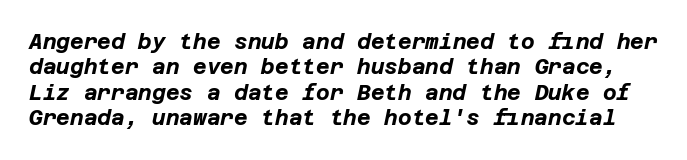
Typographic density is high because the face is bold. Notice how the stems are inclined rather than vertical — that's the hallmark of italics. Each word holds together tightly as a unit, with standard inter-letter gaps. Lines of text with bare space underneath.
